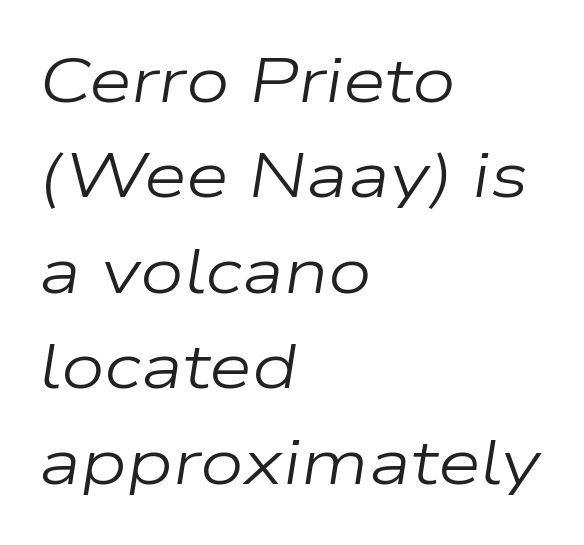
{"italic": "yes", "lean": "right", "slant_degrees": 9, "bold": "no", "weight": "regular", "width": "wide", "stroke_contrast": "low", "x_height": "medium", "monospaced": "no", "underline": "no", "align": "left", "line_spacing": "normal", "line_spacing_ratio": 1.54, "letter_spacing": "normal", "letter_spacing_em": 0.0, "glyph_px": 62}
